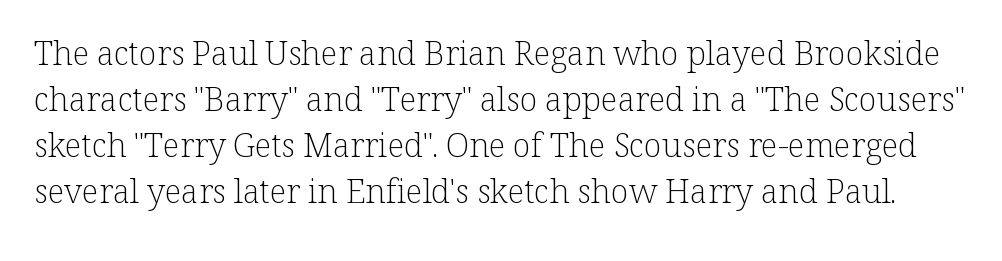
Q: Is the text bold? A: No.
Q: Is the text italic (slanted)? A: No, it is upright.
Q: Is the typeface a serif or a sans-serif typeface? A: Serif.
Q: Is the text underlined? A: No.
Q: Is the spacing between letters normal or unusually wide? A: Normal.
Q: Is the spacing between lines tight, normal or loose? A: Normal.
Q: Width (condensed, normal, or wide)? A: Normal.
Q: Stroke contrast? A: Low.
Q: x-height? A: Medium.
Q: Monospaced? A: No.
